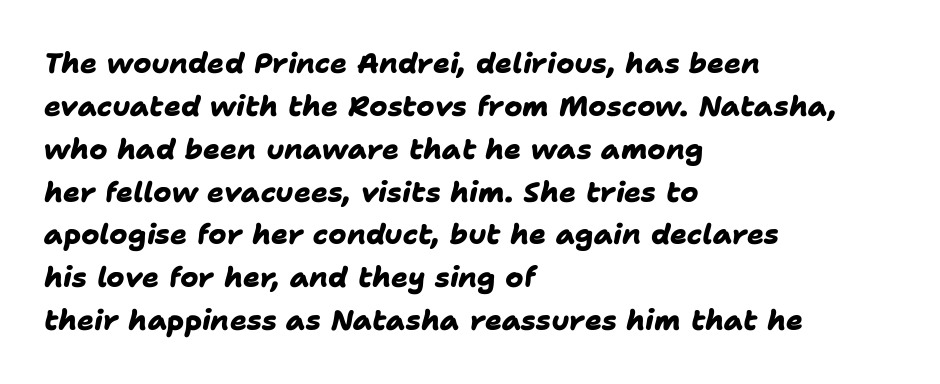
Q: Is the text bold? A: Yes.
Q: Is the typeface a serif or a sans-serif typeface? A: Sans-serif.
Q: Is the text underlined? A: No.
Q: How is the paragraph aligned? A: Left-aligned.
Q: Is the spacing between letters normal or unusually wide? A: Normal.
Q: Is the spacing between lines tight, normal or loose? A: Normal.
Q: Width (condensed, normal, or wide)? A: Normal.
Q: Stroke contrast? A: Low.
Q: x-height? A: Medium.
Q: Monospaced? A: No.
